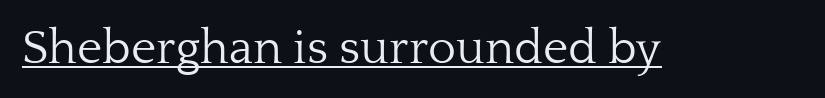
Q: Is the text bold? A: No.
Q: Is the text italic (slanted)? A: No, it is upright.
Q: Is the typeface a serif or a sans-serif typeface? A: Serif.
Q: Is the text underlined? A: Yes.
Q: Is the spacing between letters normal or unusually wide? A: Normal.
Q: Width (condensed, normal, or wide)? A: Normal.
Q: Stroke contrast? A: Low.
Q: x-height? A: Medium.
Q: Monospaced? A: No.
